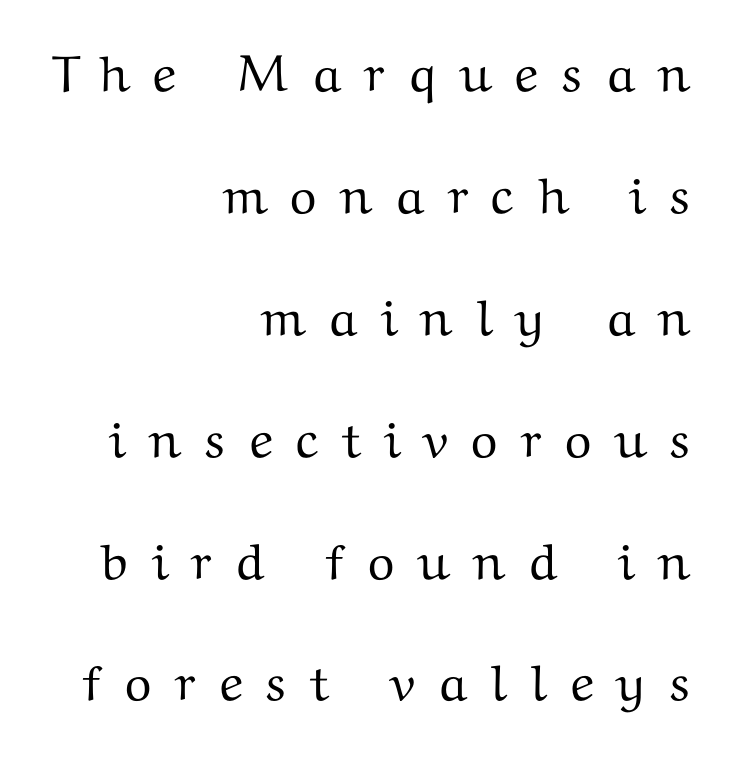
Q: Is the text italic (slanted)? A: No, it is upright.
Q: Is the typeface a serif or a sans-serif typeface? A: Serif.
Q: Is the text underlined? A: No.
Q: How is the paragraph aligned? A: Right-aligned.
Q: Is the spacing between letters normal or unusually wide? A: Unusually wide.
Q: Is the spacing between lines tight, normal or loose? A: Loose.
Q: Width (condensed, normal, or wide)? A: Wide.
Q: Stroke contrast? A: Medium.
Q: x-height? A: Medium.
Q: Monospaced? A: No.
